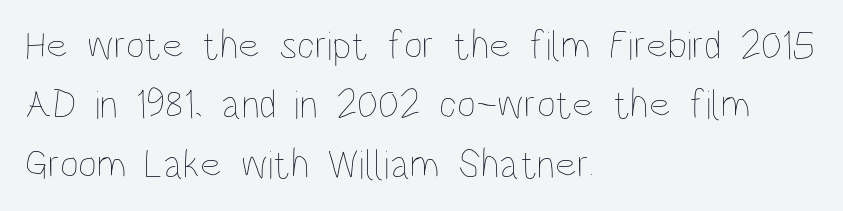
Q: Is the text bold? A: No.
Q: Is the text italic (slanted)? A: No, it is upright.
Q: Is the text underlined? A: No.
Q: How is the paragraph aligned? A: Left-aligned.
Q: Is the spacing between letters normal or unusually wide? A: Normal.
Q: Is the spacing between lines tight, normal or loose? A: Normal.
Q: Width (condensed, normal, or wide)? A: Condensed.
Q: Stroke contrast? A: Low.
Q: x-height? A: Large.
Q: Monospaced? A: No.
